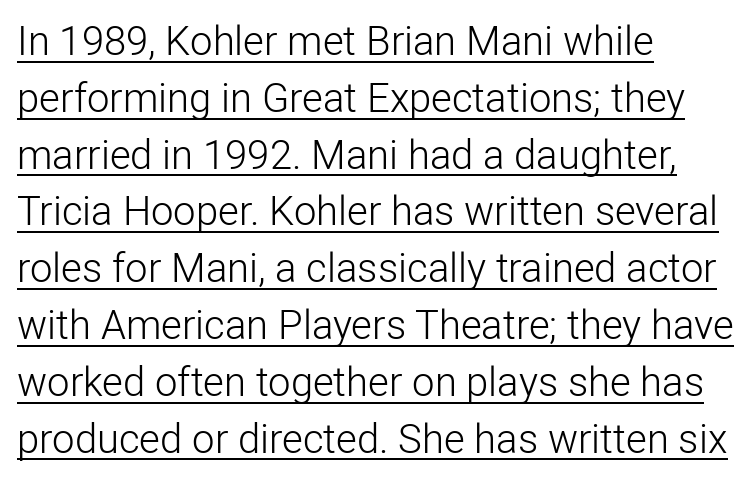
Q: Is the text bold? A: No.
Q: Is the text italic (slanted)? A: No, it is upright.
Q: Is the typeface a serif or a sans-serif typeface? A: Sans-serif.
Q: Is the text underlined? A: Yes.
Q: How is the paragraph aligned? A: Left-aligned.
Q: Is the spacing between letters normal or unusually wide? A: Normal.
Q: Is the spacing between lines tight, normal or loose? A: Normal.
Q: Width (condensed, normal, or wide)? A: Normal.
Q: Stroke contrast? A: Low.
Q: x-height? A: Medium.
Q: Monospaced? A: No.
